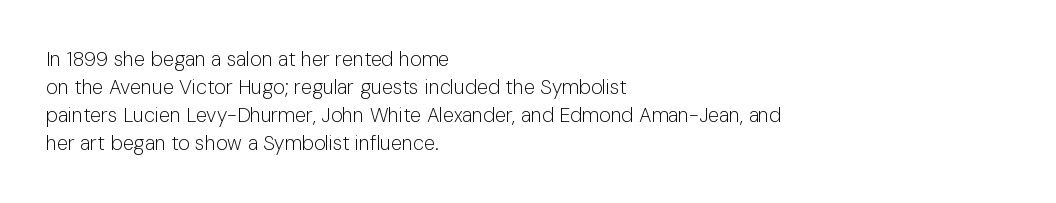
A roman cut, with each character standing at attention. Compared with a centered layout, this one pins lines to the left instead. Evenly set lines give the paragraph a standard silhouette. Heft: none added — not bold. The baseline area is clear.
